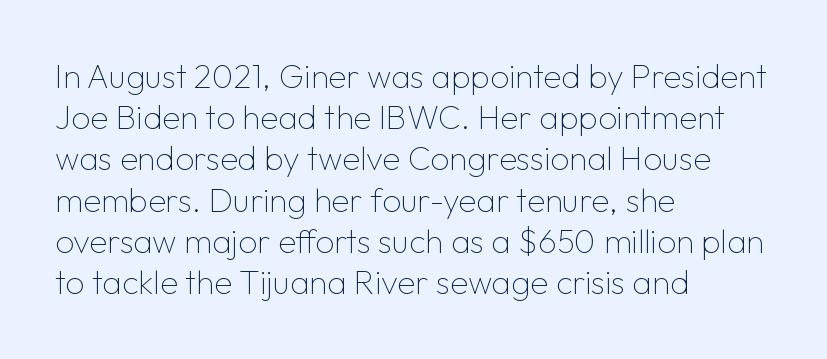
Default kerning and tracking; the words read as compact shapes. Students, observe: this is what conventionally led text looks like. A typesetter would call this proportional, since set widths differ per character. The axis of the letterforms is exactly vertical.
